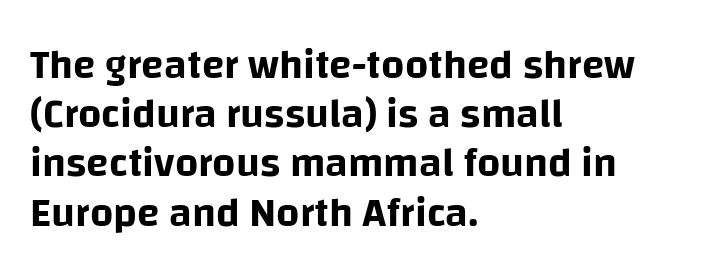
This sample uses a sans-serif face. This rendering leaves character spacing at its baseline value. The string is rendered with underlining switched off. This sample has the flowing, uneven cadence of proportional lettering. All the whitespace from short lines collects on the right. Every character sits straight up, as roman type does.
